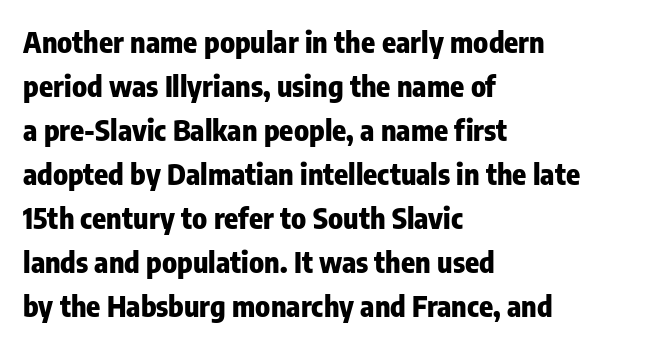
Q: Is the text bold? A: Yes.
Q: Is the text italic (slanted)? A: No, it is upright.
Q: Is the typeface a serif or a sans-serif typeface? A: Sans-serif.
Q: Is the text underlined? A: No.
Q: How is the paragraph aligned? A: Left-aligned.
Q: Is the spacing between letters normal or unusually wide? A: Normal.
Q: Is the spacing between lines tight, normal or loose? A: Normal.
Q: Width (condensed, normal, or wide)? A: Condensed.
Q: Stroke contrast? A: Low.
Q: x-height? A: Medium.
Q: Monospaced? A: No.
